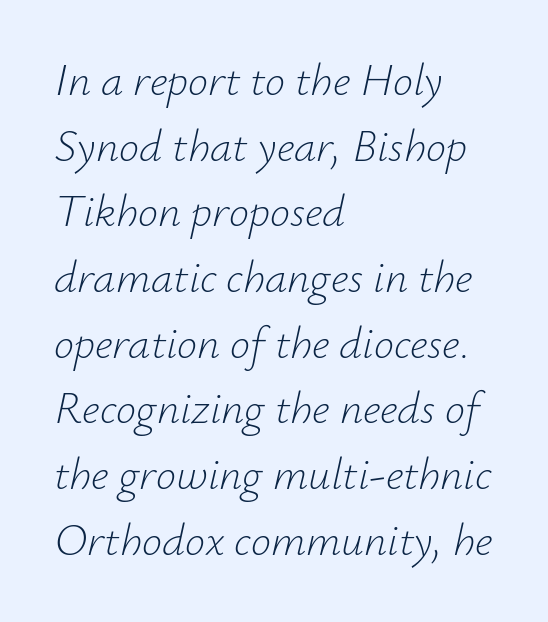
Q: Is the text bold? A: No.
Q: Is the text italic (slanted)? A: Yes, it leans right by about 12 degrees.
Q: Is the text underlined? A: No.
Q: How is the paragraph aligned? A: Left-aligned.
Q: Is the spacing between letters normal or unusually wide? A: Normal.
Q: Is the spacing between lines tight, normal or loose? A: Normal.
Q: Width (condensed, normal, or wide)? A: Normal.
Q: Stroke contrast? A: Low.
Q: x-height? A: Small.
Q: Monospaced? A: No.
